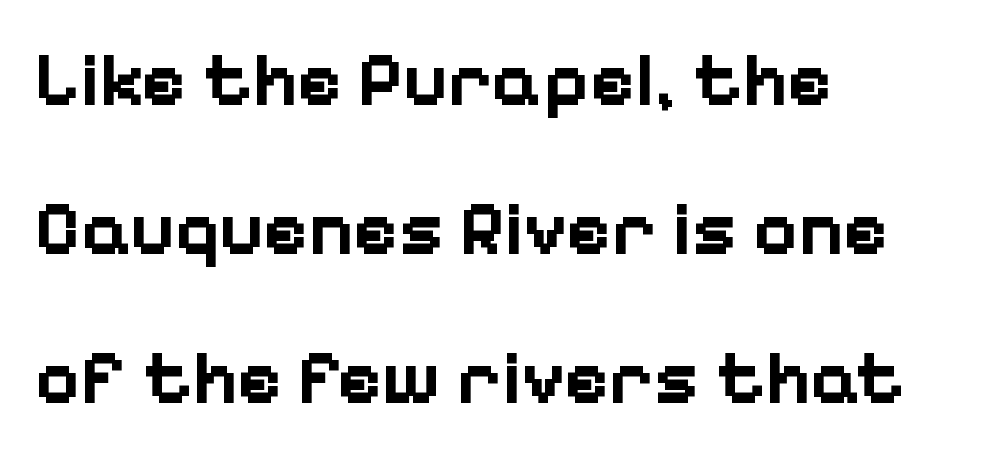
The type sits square on the baseline with zero lean. Typographically, this falls in the sans-serif category. Teacher's note: observe the even left margin — that is flush-left alignment. Observe the ordinary spacing: letters are neighbours, not strangers. Stroke thickness is high; the sample reads as a true bold. Varying glyph widths throughout — classic text-font behaviour.
